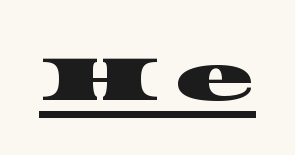
Each letter's strokes conclude with small projecting serifs. Looks like regular typesetting: each glyph gets only the width it needs. The face used here appears with an underline applied. This sample uses expanded letter spacing, leaving extra air between glyphs.
